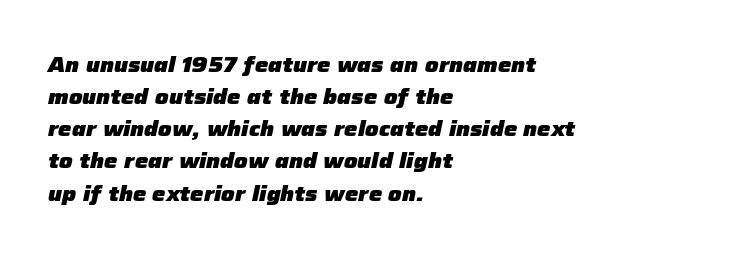
{"italic": "yes", "lean": "right", "slant_degrees": 12, "bold": "yes", "underline": "no", "align": "left", "line_spacing": "normal", "line_spacing_ratio": 1.53, "letter_spacing": "normal", "letter_spacing_em": 0.0, "glyph_px": 21}
